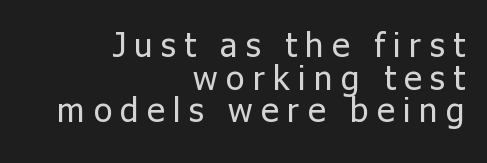
The space directly below the letters is spotless. Caption: multi-line text, flush right, ragged left. Each new line begins almost immediately beneath the previous one. Tall strokes in this sample are plumb rather than angled. The rendering inserts visible extra space after every character. Think standard paragraph weight, or any step lighter than that.
